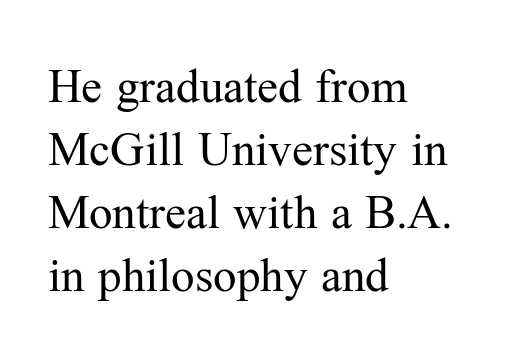
Is this a heavy cut? Hardly; it is regular or lighter. Vertical spacing — default. Tracking value appears to be zero — textbook default spacing. Check where the strokes stop: tiny serifs finish them off. Is this a fixed-width face? No — the glyphs have proportional, varying widths. Descender tails drop into unmarked territory.
